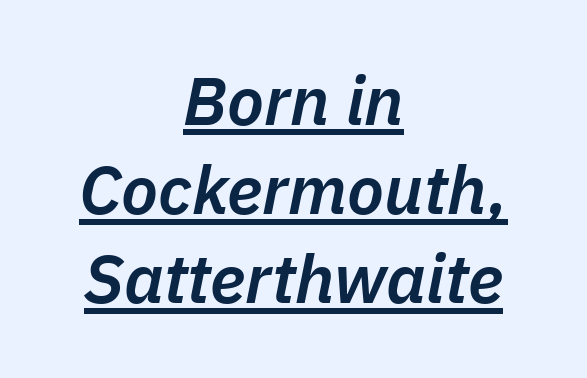
The setting favours the middle, as headings and verse often do. Tall strokes in this sample are angled rather than plumb. Underlining? Definitely there. What's the leading like? Ordinary, nothing unusual. In terms of weight, the rendering is demibold, just under bold. Nobody touched the tracking dial on this one.
